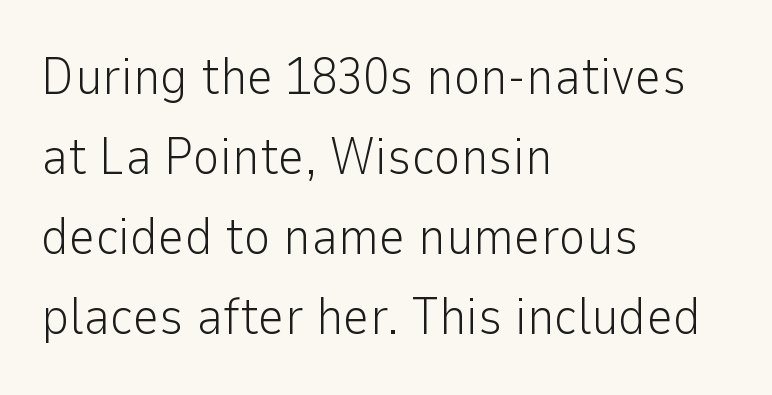
The image shows 52 px light sans-serif type, upright; set left-aligned, normal line spacing (1.54x), normal letter spacing, not underlined; low stroke contrast and a medium x-height.
